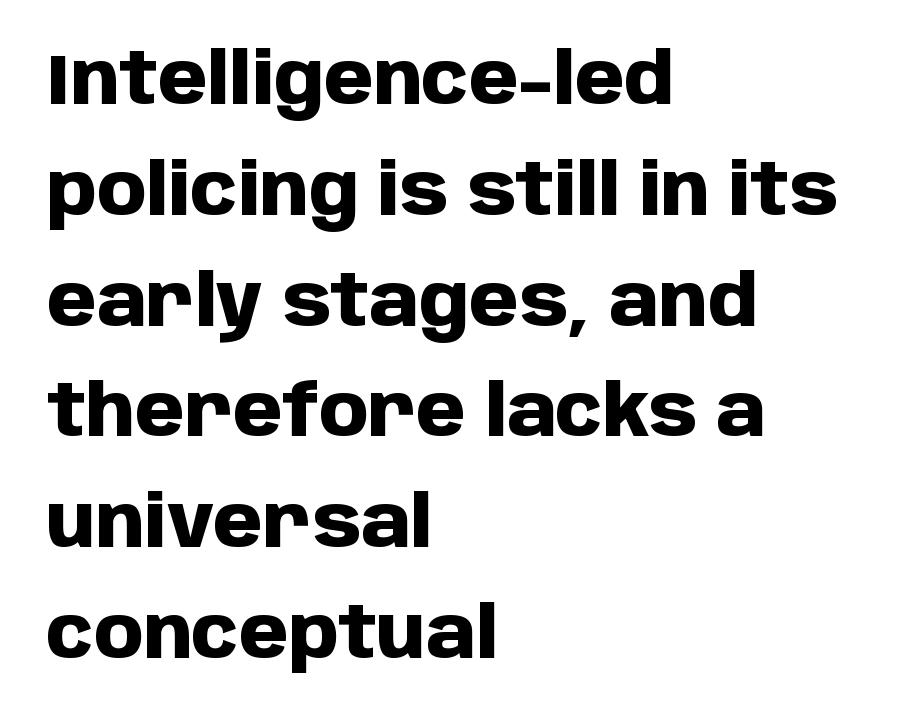
The specimen reads as upright at a glance. The passage shown is typeset with a sans-serif family. Standard letterfit; no display-style spreading of the glyphs. Notice how thick the strokes are: this is what a full bold looks like. Each line starts at the same left margin while the right side varies. Character widths vary here, with narrow letters taking less room than wide ones.
